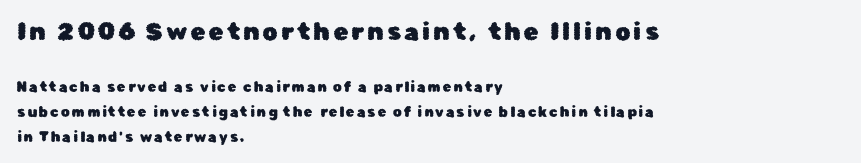
{"italic": "no", "underline": "no", "align": "left", "line_spacing_ratio": 1.76, "larger_block": "first", "size_ratio": 1.71, "glyph_px": 24}
